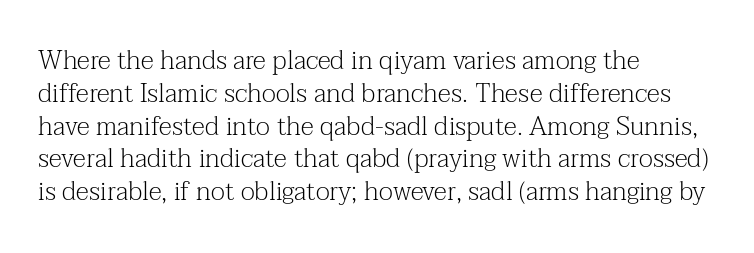
Check the space under the baseline: it is left empty. Posture: upright roman. Is the type heavy? It reads as light-to-regular instead. One-word summary of the alignment: left. The line-height multiplier appears to be the usual default.
